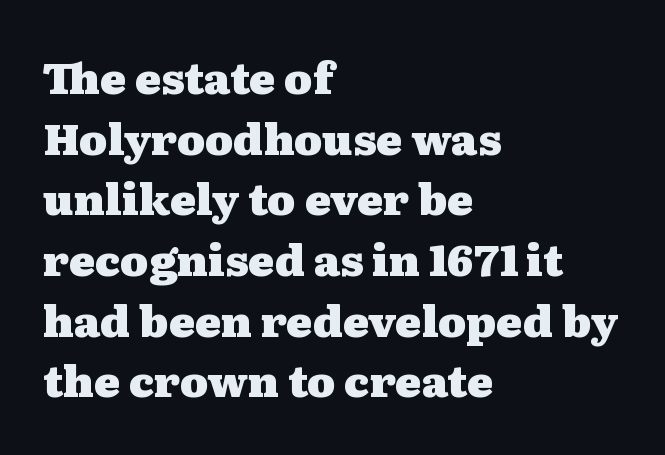
The image shows 43 px heavy, wide serif type, upright; set left-aligned, normal line spacing (1.41x), normal letter spacing, not underlined; medium stroke contrast and a medium x-height.
